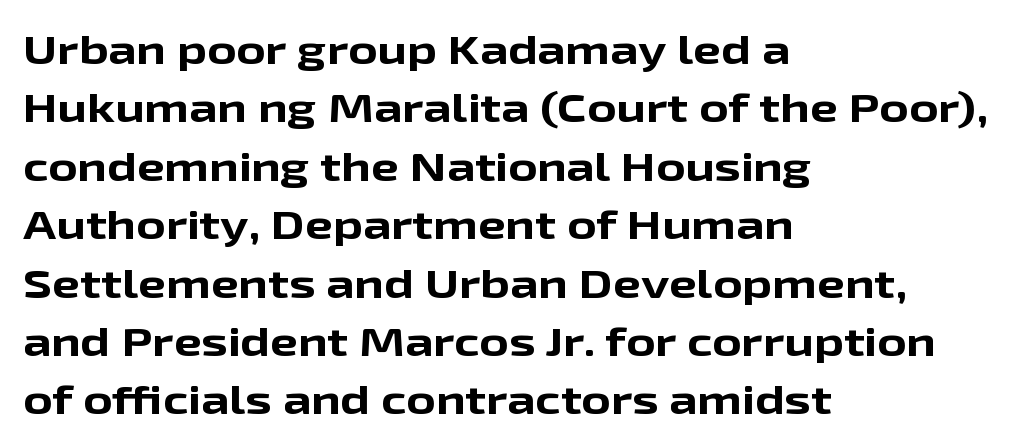
{"serif": "no", "italic": "no", "bold": "yes", "weight": "bold", "width": "wide", "stroke_contrast": "low", "x_height": "medium", "monospaced": "no", "underline": "no", "align": "left", "line_spacing": "normal", "line_spacing_ratio": 1.46, "letter_spacing": "normal", "letter_spacing_em": 0.0, "glyph_px": 40}
